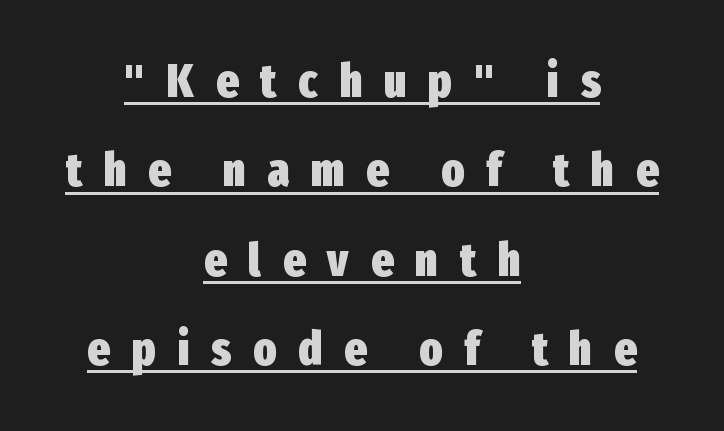
{"serif": "no", "italic": "no", "bold": "yes", "weight": "heavy", "width": "condensed", "stroke_contrast": "low", "x_height": "medium", "monospaced": "no", "underline": "yes", "align": "center", "line_spacing": "loose", "line_spacing_ratio": 1.9, "letter_spacing": "wide", "letter_spacing_em": 0.47, "glyph_px": 47}
